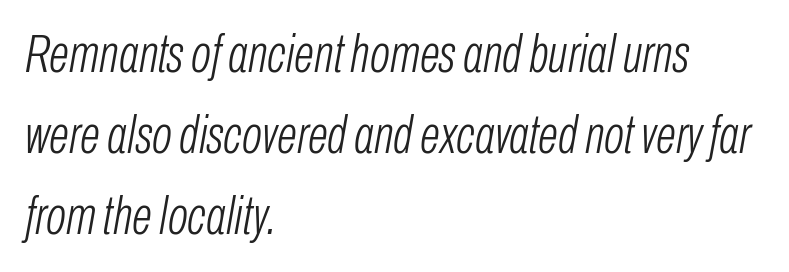
Weight: regular or lighter. The rendering anchors every line to the left-hand side. Regarding leading, the lines here are spaced in the standard way. Is this a fixed-width face? No — the glyphs have proportional, varying widths. A typesetter would mark this as italic.
